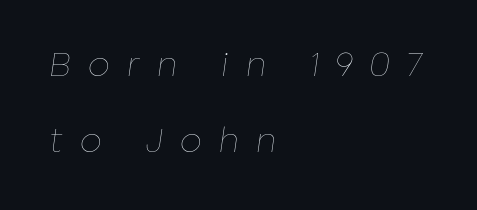
{"italic": "yes", "lean": "right", "slant_degrees": 8, "bold": "no", "weight": "thin", "width": "normal", "stroke_contrast": "low", "x_height": "medium", "monospaced": "no", "underline": "no", "align": "left", "line_spacing": "loose", "line_spacing_ratio": 2.17, "letter_spacing": "wide", "letter_spacing_em": 0.49, "glyph_px": 35}
